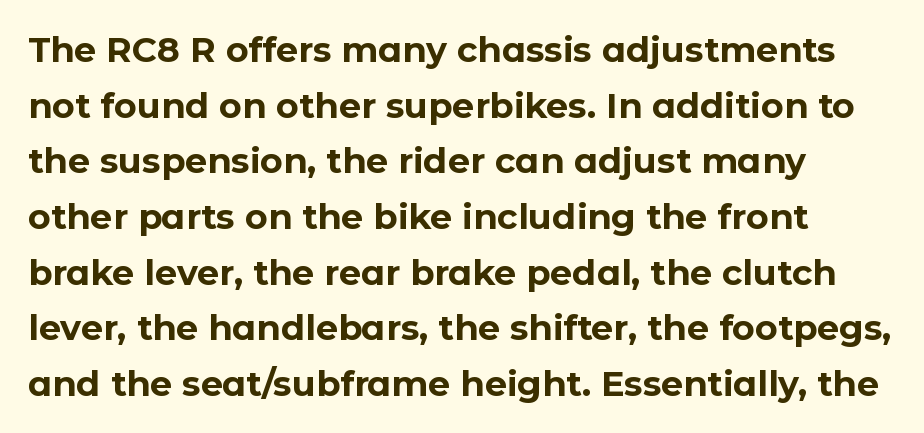
Q: Is the text bold? A: Yes.
Q: Is the text italic (slanted)? A: No, it is upright.
Q: Is the typeface a serif or a sans-serif typeface? A: Sans-serif.
Q: Is the text underlined? A: No.
Q: How is the paragraph aligned? A: Left-aligned.
Q: Is the spacing between letters normal or unusually wide? A: Normal.
Q: Is the spacing between lines tight, normal or loose? A: Normal.
Q: Width (condensed, normal, or wide)? A: Normal.
Q: Stroke contrast? A: Low.
Q: x-height? A: Medium.
Q: Monospaced? A: No.
